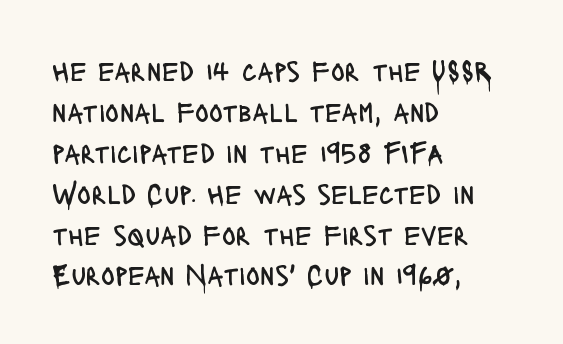
Q: Is the text bold? A: No.
Q: Is the text italic (slanted)? A: No, it is upright.
Q: Is the typeface a serif or a sans-serif typeface? A: Sans-serif.
Q: Is the text underlined? A: No.
Q: How is the paragraph aligned? A: Left-aligned.
Q: Is the spacing between letters normal or unusually wide? A: Normal.
Q: Is the spacing between lines tight, normal or loose? A: Normal.
Q: Width (condensed, normal, or wide)? A: Condensed.
Q: Stroke contrast? A: Low.
Q: x-height? A: Large.
Q: Monospaced? A: No.
